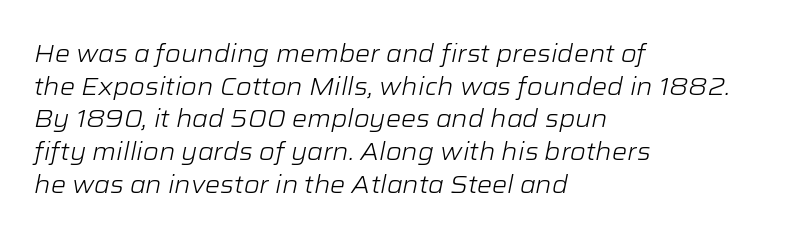
The image shows 24 px text type, italic (leaning right); set left-aligned, normal line spacing (1.36x), normal letter spacing, not underlined.
